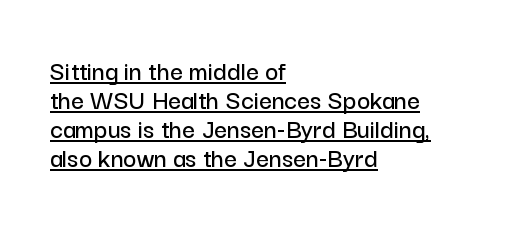
Q: Is the text italic (slanted)? A: No, it is upright.
Q: Is the typeface a serif or a sans-serif typeface? A: Sans-serif.
Q: Is the text underlined? A: Yes.
Q: How is the paragraph aligned? A: Left-aligned.
Q: Is the spacing between letters normal or unusually wide? A: Normal.
Q: Is the spacing between lines tight, normal or loose? A: Tight.
Q: Width (condensed, normal, or wide)? A: Normal.
Q: Stroke contrast? A: Low.
Q: x-height? A: Medium.
Q: Monospaced? A: No.
